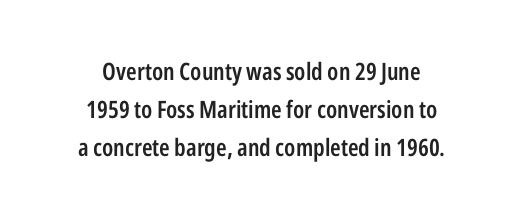
{"italic": "no", "bold": "semi", "underline": "no", "align": "center", "line_spacing": "normal", "line_spacing_ratio": 1.59, "letter_spacing": "normal", "letter_spacing_em": 0.0, "glyph_px": 24}
